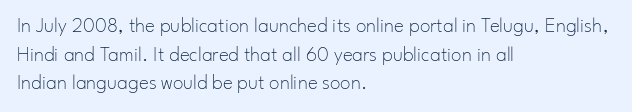
Line beginnings align vertically; line endings do not. Whoever set this chose a conventional vertical rhythm. Stroke mass is kept to a normal reading level or below. Nobody touched the tracking dial on this one.
